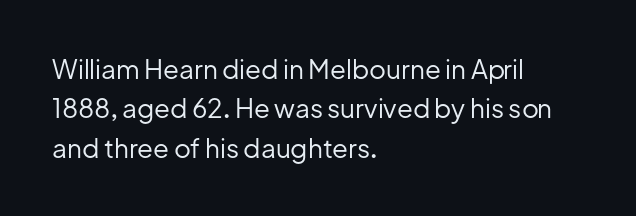
A typesetter would mark this as roman, not italic. Does the leading feel generous? No, just average. The typesetter chose a ragged-right arrangement here. The gaps between neighbouring characters are ordinary and unremarkable. Is this a heavy cut? Hardly; it is regular or lighter. The space directly below the letters is spotless.
